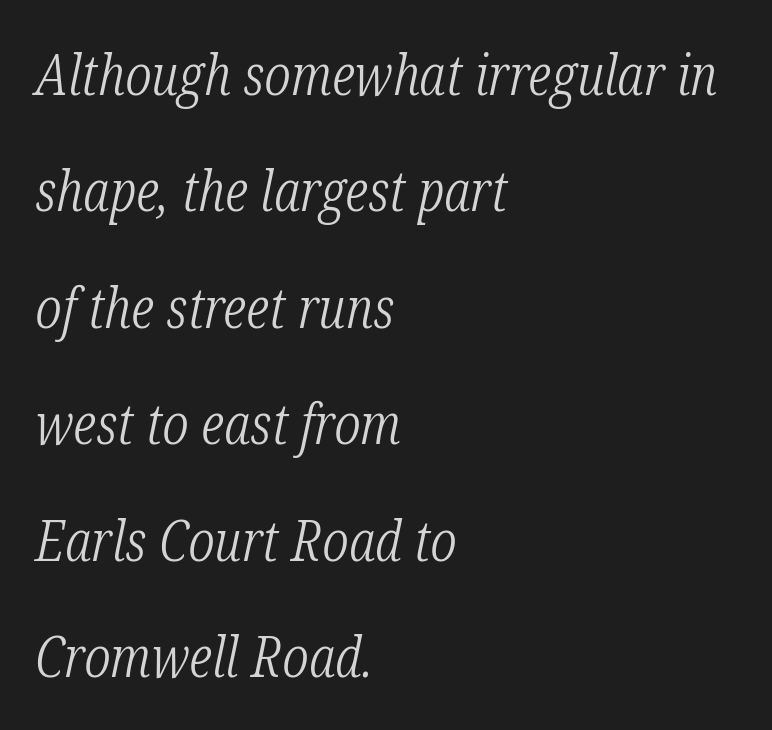
Q: Is the text bold? A: No.
Q: Is the text italic (slanted)? A: Yes, it leans right by about 12 degrees.
Q: Is the typeface a serif or a sans-serif typeface? A: Serif.
Q: Is the text underlined? A: No.
Q: How is the paragraph aligned? A: Left-aligned.
Q: Is the spacing between letters normal or unusually wide? A: Normal.
Q: Is the spacing between lines tight, normal or loose? A: Loose.
Q: Width (condensed, normal, or wide)? A: Condensed.
Q: Stroke contrast? A: Low.
Q: x-height? A: Medium.
Q: Monospaced? A: No.
